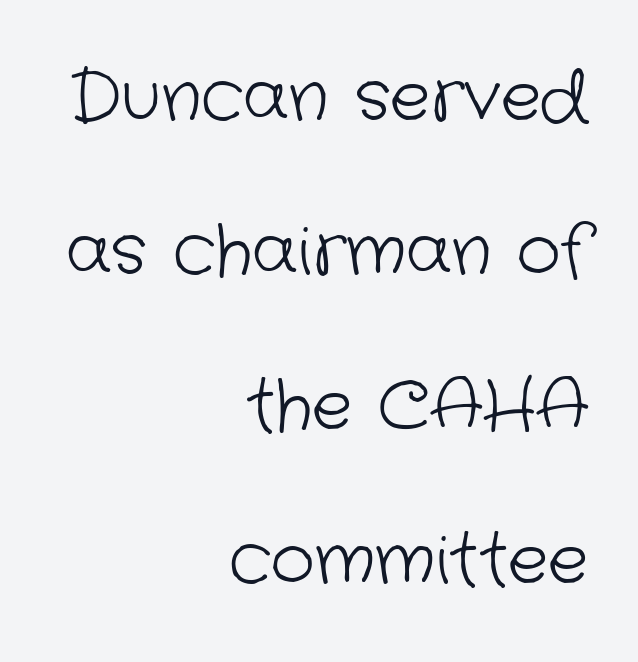
Q: Is the text bold? A: No.
Q: Is the typeface a serif or a sans-serif typeface? A: Sans-serif.
Q: Is the text underlined? A: No.
Q: How is the paragraph aligned? A: Right-aligned.
Q: Is the spacing between letters normal or unusually wide? A: Normal.
Q: Is the spacing between lines tight, normal or loose? A: Loose.
Q: Width (condensed, normal, or wide)? A: Normal.
Q: Stroke contrast? A: Low.
Q: x-height? A: Medium.
Q: Monospaced? A: No.
